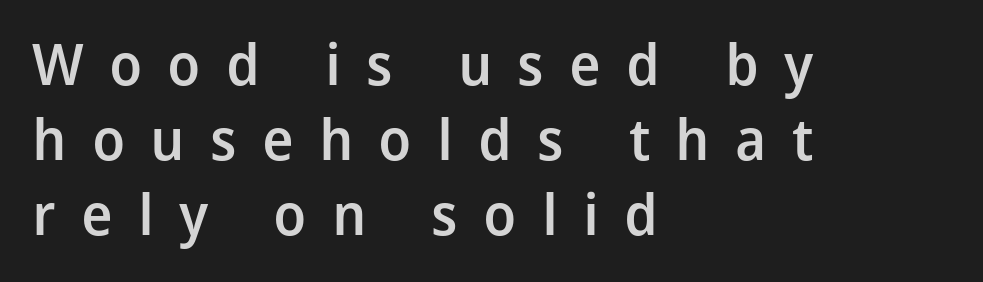
You could not count columns in this text — the font is proportionally spaced. Upright lettering throughout. Check the space under the baseline: it is left empty. What's the leading like? Ordinary, nothing unusual. Nothing sits at the stroke ends, so this counts as sans-serif. Where is the straight margin? On the left.
